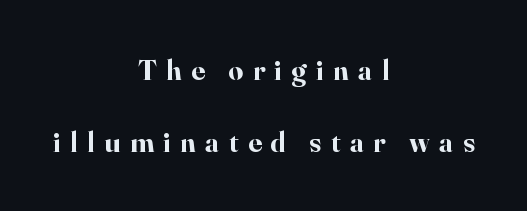
The image shows 29 px bold serif type, upright; set centered, loose line spacing (2.47x), unusually wide letter spacing (+0.33 em), not underlined; high stroke contrast and a small x-height.
